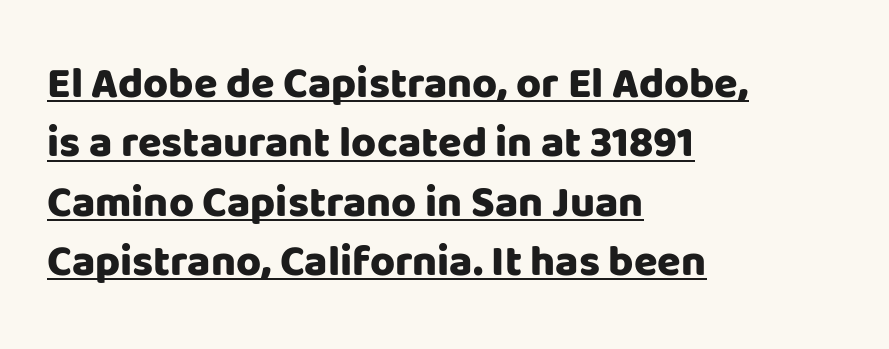
The letters carry no serifs — their stems end cleanly without finishing strokes. A typesetter would call this zero additional tracking. Does the lettering tilt? It doesn't — this is upright. Successive baselines arrive at the customary interval.
